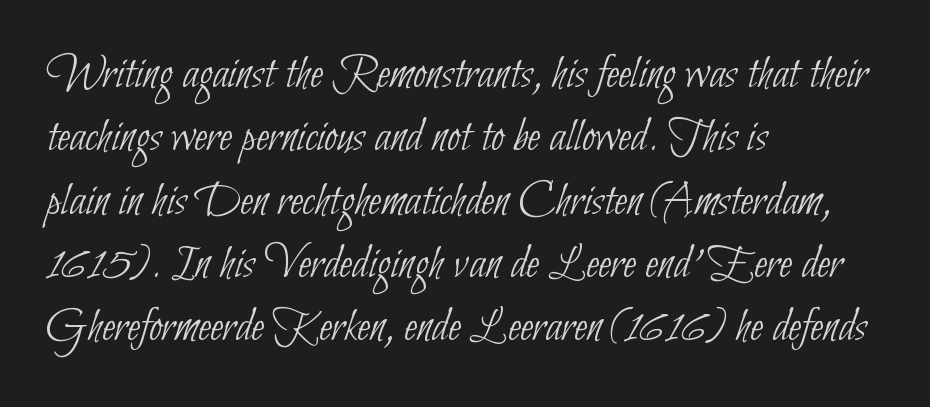
No extra ink here — the face is not bold. Think of a printed novel: that variable character pitch is what you see here. Does the copy run flush right? No — it runs flush left. What's the leading like? Ordinary, nothing unusual. Has an underline been added? It has not. What stands out about the letter spacing? Nothing — it is the standard amount.
